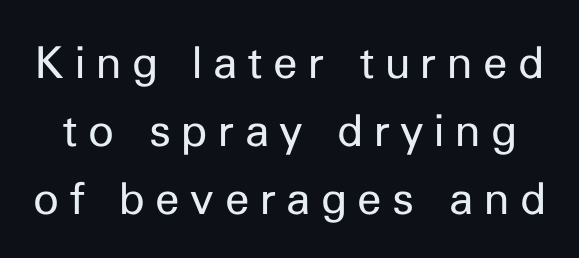
The face used here is proportionally spaced, like ordinary book or web type. Quick note: interline space is typical. Classification — sans serif. These lines were composed using upright roman letters. A quiet, ordinary-to-light weight characterises the typeface. Characters follow at a spacing far wider than the type designer built in.
